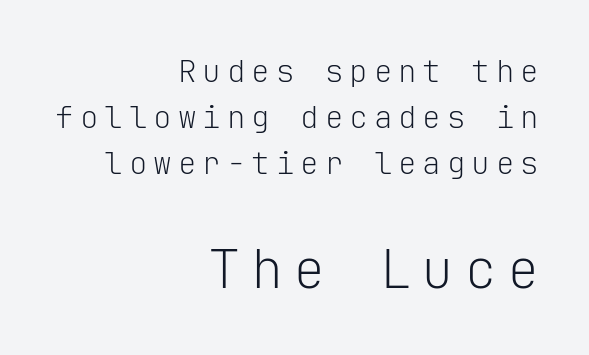
Q: Is the text bold? A: No.
Q: Is the text italic (slanted)? A: No, it is upright.
Q: Is the typeface a serif or a sans-serif typeface? A: Sans-serif.
Q: Is the text underlined? A: No.
Q: How is the paragraph aligned? A: Right-aligned.
Q: Is the spacing between lines tight, normal or loose? A: Normal.
Q: Which block of text is set in a larger size, the first (top) or the second (bottom)? A: The second (bottom) one.
Q: Width (condensed, normal, or wide)? A: Normal.
Q: Stroke contrast? A: Low.
Q: x-height? A: Medium.
Q: Monospaced? A: Yes.
